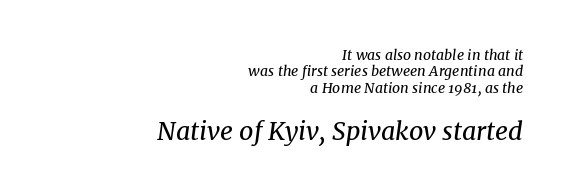
Q: Is the text bold? A: No.
Q: Is the text italic (slanted)? A: Yes, it leans right by about 8 degrees.
Q: Is the text underlined? A: No.
Q: How is the paragraph aligned? A: Right-aligned.
Q: Is the spacing between letters normal or unusually wide? A: Normal.
Q: Which block of text is set in a larger size, the first (top) or the second (bottom)? A: The second (bottom) one.
